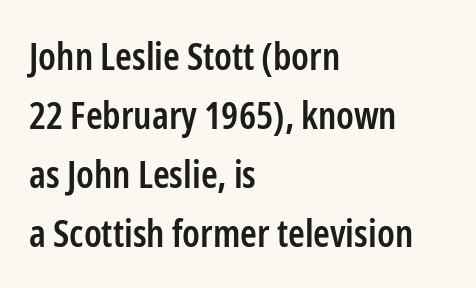
Q: Is the text bold? A: Semi-bold.
Q: Is the text italic (slanted)? A: No, it is upright.
Q: Is the typeface a serif or a sans-serif typeface? A: Sans-serif.
Q: Is the text underlined? A: No.
Q: How is the paragraph aligned? A: Left-aligned.
Q: Is the spacing between letters normal or unusually wide? A: Normal.
Q: Is the spacing between lines tight, normal or loose? A: Normal.
Q: Width (condensed, normal, or wide)? A: Condensed.
Q: Stroke contrast? A: Low.
Q: x-height? A: Medium.
Q: Monospaced? A: No.
